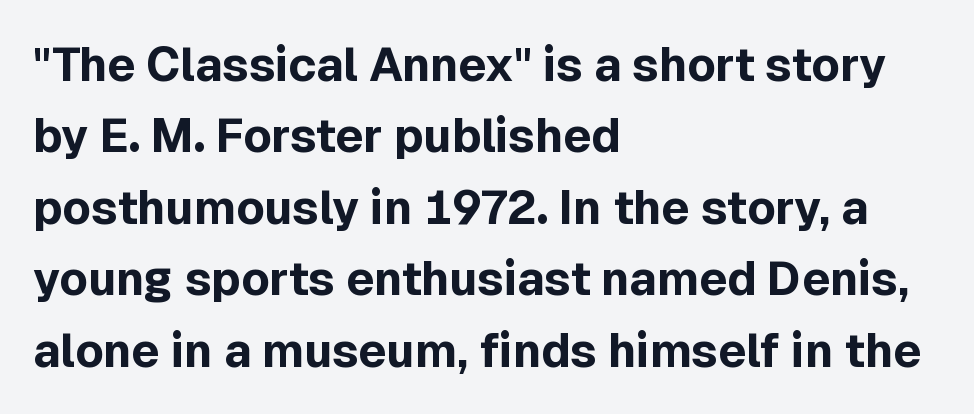
Q: Is the text bold? A: Yes.
Q: Is the text italic (slanted)? A: No, it is upright.
Q: Is the typeface a serif or a sans-serif typeface? A: Sans-serif.
Q: Is the text underlined? A: No.
Q: How is the paragraph aligned? A: Left-aligned.
Q: Is the spacing between letters normal or unusually wide? A: Normal.
Q: Is the spacing between lines tight, normal or loose? A: Normal.
Q: Width (condensed, normal, or wide)? A: Normal.
Q: x-height? A: Medium.
Q: Monospaced? A: No.
